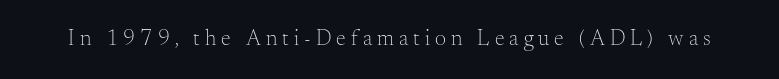
Substantial extra tracking has been applied to these lines. Each row of text sits above clean, open space. Nothing heavy about these letters — not bold at all. Ordinary non-slanted type is in use.
